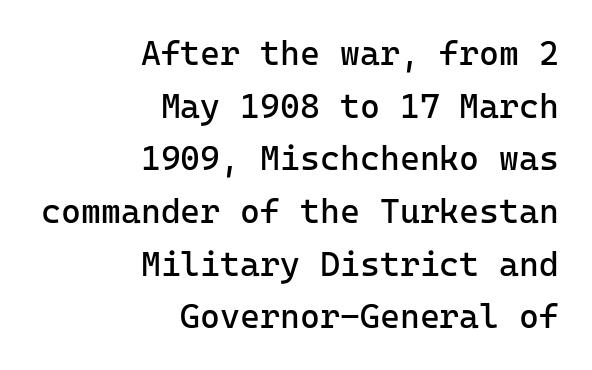
The typeface chosen for these lines omits serifs. The weight would be labelled regular, book, light, or lighter still. Letter spacing: default. Just letters on the line, the space beneath them empty.
